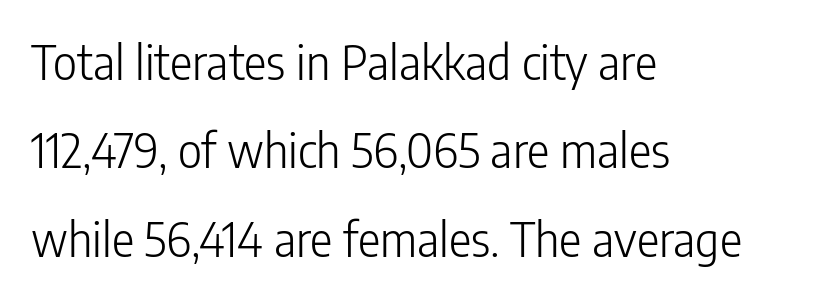
Vertical stems look standard width or narrower in stroke. Compared with typical body copy, the letter spacing here is the same. Quick note: underline off. Horizontally, the lines are justified to the leading edge only.
